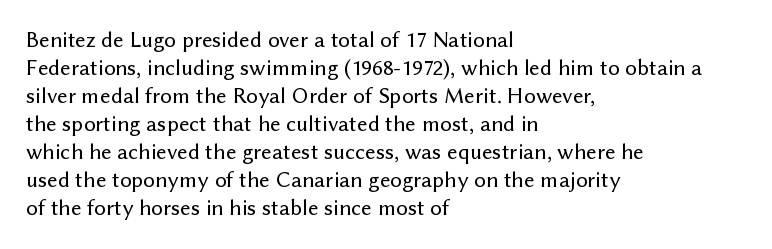
Q: Is the text italic (slanted)? A: No, it is upright.
Q: Is the text underlined? A: No.
Q: How is the paragraph aligned? A: Left-aligned.
Q: Is the spacing between letters normal or unusually wide? A: Normal.
